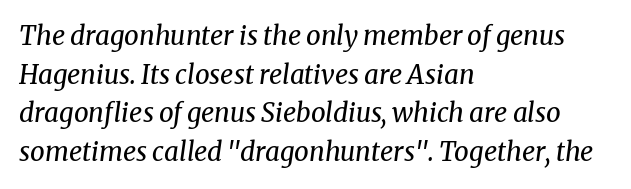
The image shows 26 px text type, italic (leaning right); set left-aligned, normal line spacing (1.49x), normal letter spacing, not underlined.
